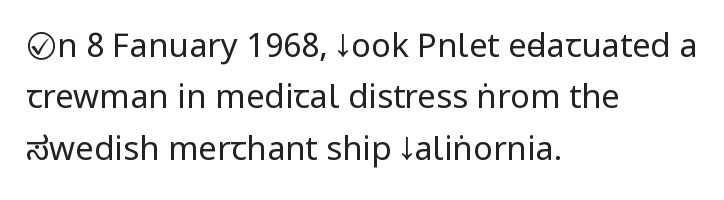
{"serif": "no", "italic": "no", "bold": "no", "weight": "regular", "width": "condensed", "stroke_contrast": "low", "x_height": "large", "monospaced": "no", "underline": "no", "align": "left", "line_spacing": "normal", "line_spacing_ratio": 1.56, "letter_spacing": "normal", "letter_spacing_em": 0.0, "glyph_px": 33}
